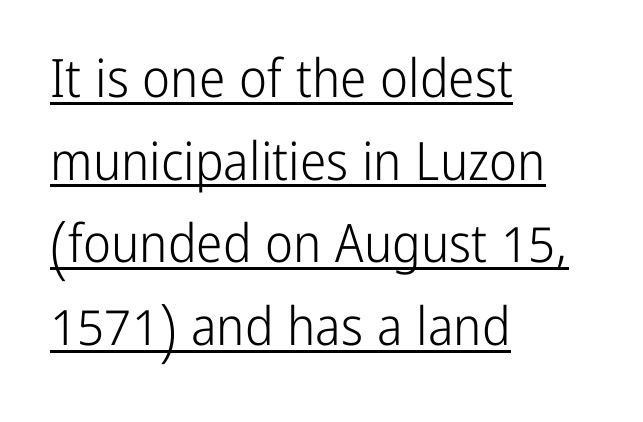
What stands out about the letter spacing? Nothing — it is the standard amount. This sample is left-justified, so line endings fall wherever the words run out. Here the designer chose a conventional face with non-uniform glyph widths. No italicization has been applied; the sample stays upright. Leading matches the norm, producing a regular column.
